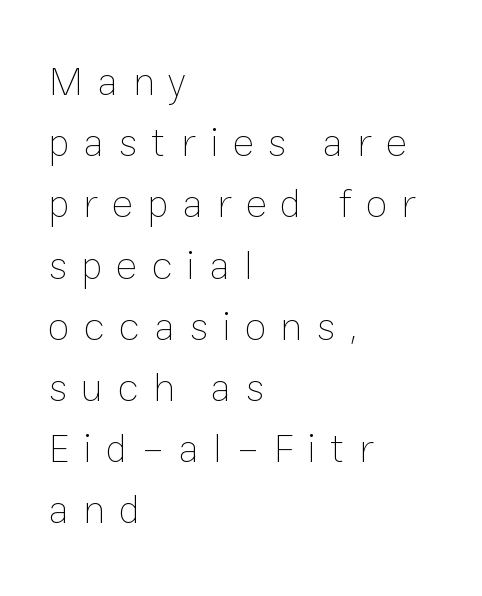
Q: Is the text bold? A: No.
Q: Is the text italic (slanted)? A: No, it is upright.
Q: Is the text underlined? A: No.
Q: How is the paragraph aligned? A: Left-aligned.
Q: Is the spacing between letters normal or unusually wide? A: Unusually wide.
Q: Is the spacing between lines tight, normal or loose? A: Normal.
Q: Width (condensed, normal, or wide)? A: Normal.
Q: Stroke contrast? A: Low.
Q: x-height? A: Medium.
Q: Monospaced? A: No.
